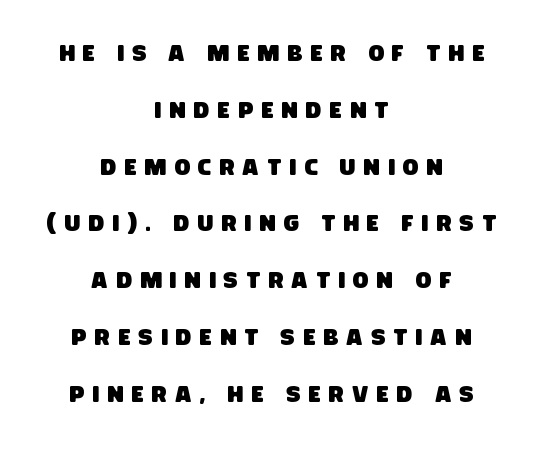
Q: Is the text underlined? A: No.
Q: How is the paragraph aligned? A: Centered.
Q: Is the spacing between letters normal or unusually wide? A: Unusually wide.
Q: Is the spacing between lines tight, normal or loose? A: Loose.
